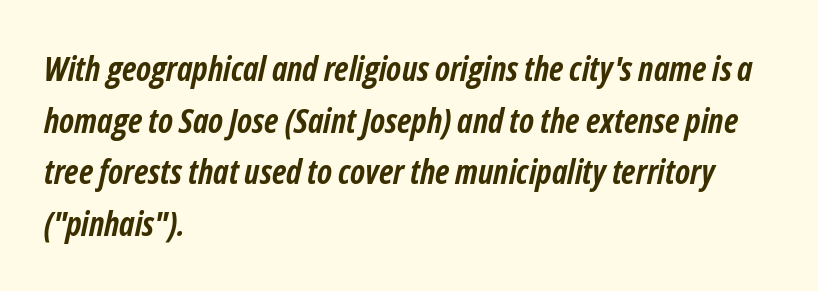
{"italic": "yes", "lean": "right", "slant_degrees": 12, "bold": "yes", "weight": "semibold", "width": "condensed", "stroke_contrast": "low", "x_height": "medium", "monospaced": "no", "underline": "no", "align": "left", "line_spacing": "normal", "line_spacing_ratio": 1.52, "letter_spacing": "normal", "letter_spacing_em": 0.0, "glyph_px": 34}
